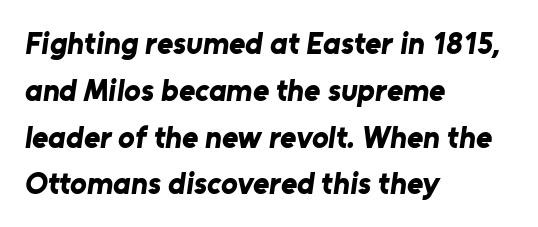
Q: Is the text bold? A: Yes.
Q: Is the typeface a serif or a sans-serif typeface? A: Sans-serif.
Q: Is the text underlined? A: No.
Q: How is the paragraph aligned? A: Left-aligned.
Q: Is the spacing between letters normal or unusually wide? A: Normal.
Q: Is the spacing between lines tight, normal or loose? A: Normal.
Q: Width (condensed, normal, or wide)? A: Normal.
Q: Stroke contrast? A: Low.
Q: x-height? A: Medium.
Q: Monospaced? A: No.
